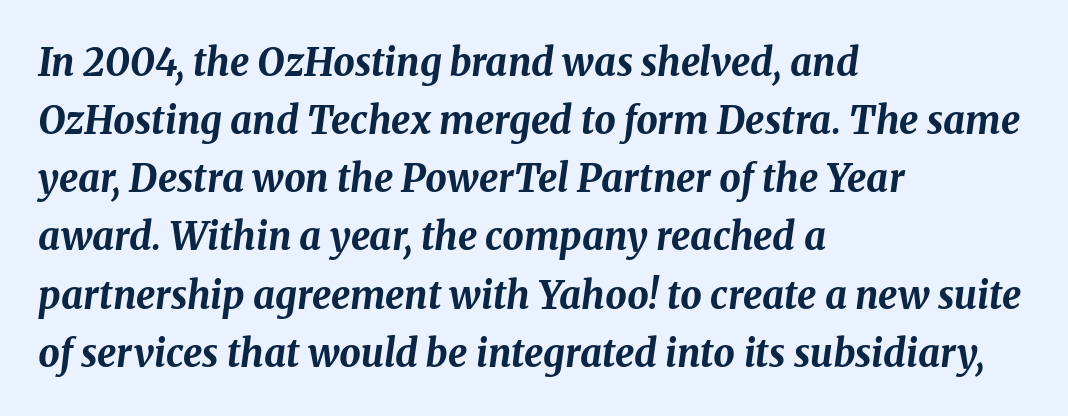
{"italic": "yes", "lean": "right", "slant_degrees": 8, "bold": "yes", "weight": "bold", "width": "normal", "stroke_contrast": "medium", "x_height": "medium", "monospaced": "no", "underline": "no", "align": "left", "line_spacing": "normal", "line_spacing_ratio": 1.53, "letter_spacing": "normal", "letter_spacing_em": 0.0, "glyph_px": 38}
